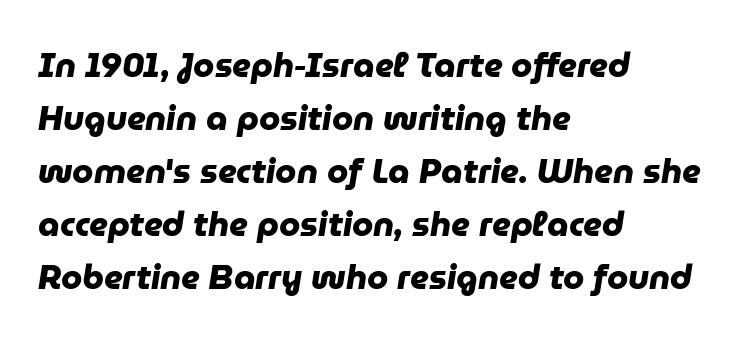
The image shows 34 px heavy sans-serif type; set left-aligned, normal line spacing (1.56x), normal letter spacing, not underlined; low stroke contrast and a medium x-height.
